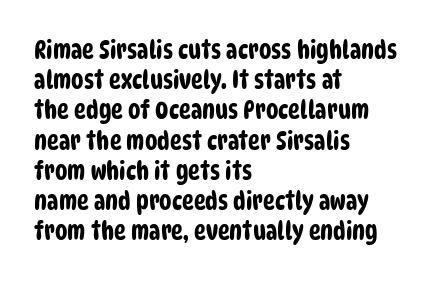
The image shows 25 px text type; set left-aligned, line spacing 1.21x, normal letter spacing, not underlined.
